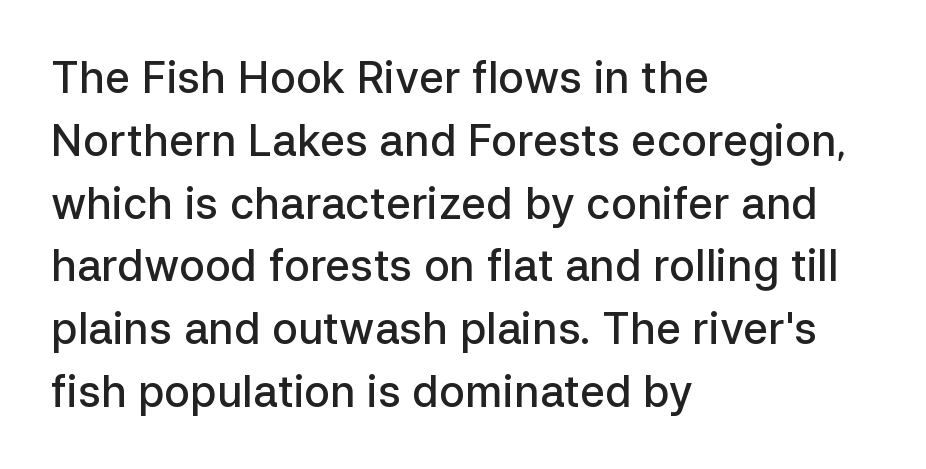
In terms of letterform style, serifs are entirely absent. Vertical spacing — default. The typesetting leans somewhat heavy: a semibold. Rendered with straight, roman letterforms. Glance below the letters and you will spot only blank space.
